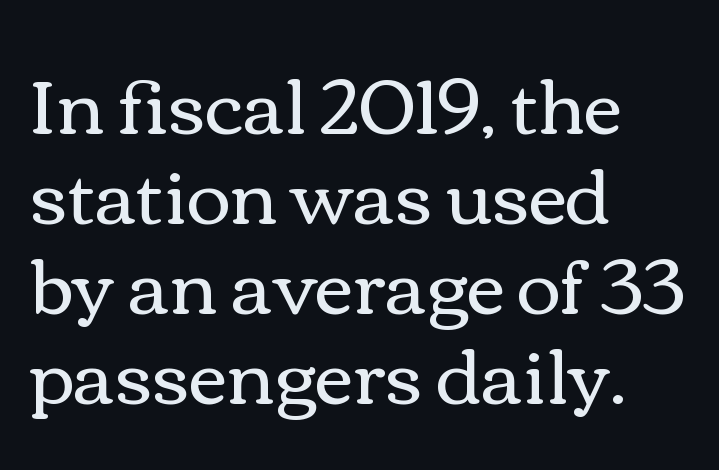
{"italic": "no", "bold": "no", "weight": "regular", "width": "wide", "stroke_contrast": "medium", "x_height": "medium", "monospaced": "no", "underline": "no", "align": "left", "line_spacing_ratio": 1.2, "letter_spacing": "normal", "letter_spacing_em": 0.0, "glyph_px": 75}
